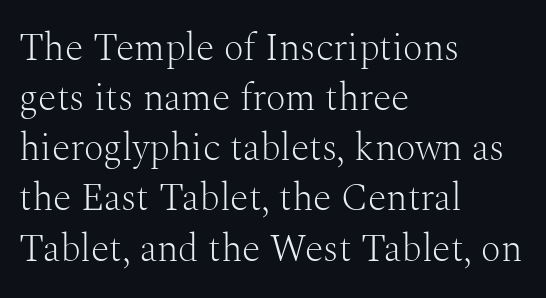
{"serif": "yes", "italic": "no", "bold": "no", "weight": "light", "width": "normal", "stroke_contrast": "medium", "x_height": "medium", "monospaced": "no", "underline": "no", "align": "left", "line_spacing": "normal", "line_spacing_ratio": 1.32, "letter_spacing": "normal", "letter_spacing_em": 0.0, "glyph_px": 38}
